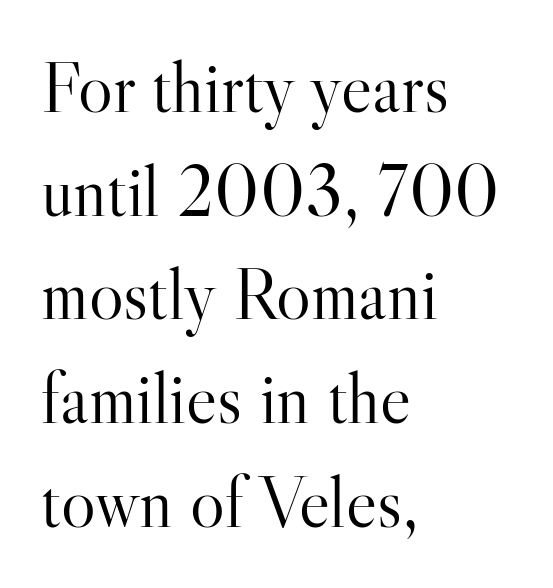
Q: Is the text bold? A: No.
Q: Is the text italic (slanted)? A: No, it is upright.
Q: Is the typeface a serif or a sans-serif typeface? A: Serif.
Q: Is the text underlined? A: No.
Q: How is the paragraph aligned? A: Left-aligned.
Q: Is the spacing between letters normal or unusually wide? A: Normal.
Q: Is the spacing between lines tight, normal or loose? A: Normal.
Q: Width (condensed, normal, or wide)? A: Normal.
Q: Stroke contrast? A: High.
Q: x-height? A: Small.
Q: Monospaced? A: No.
